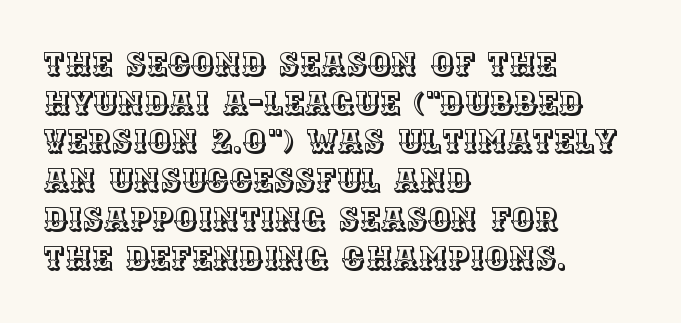
Q: Is the text italic (slanted)? A: No, it is upright.
Q: Is the text underlined? A: No.
Q: How is the paragraph aligned? A: Left-aligned.
Q: Is the spacing between letters normal or unusually wide? A: Normal.
Q: Width (condensed, normal, or wide)? A: Normal.
Q: x-height? A: Large.
Q: Monospaced? A: No.
